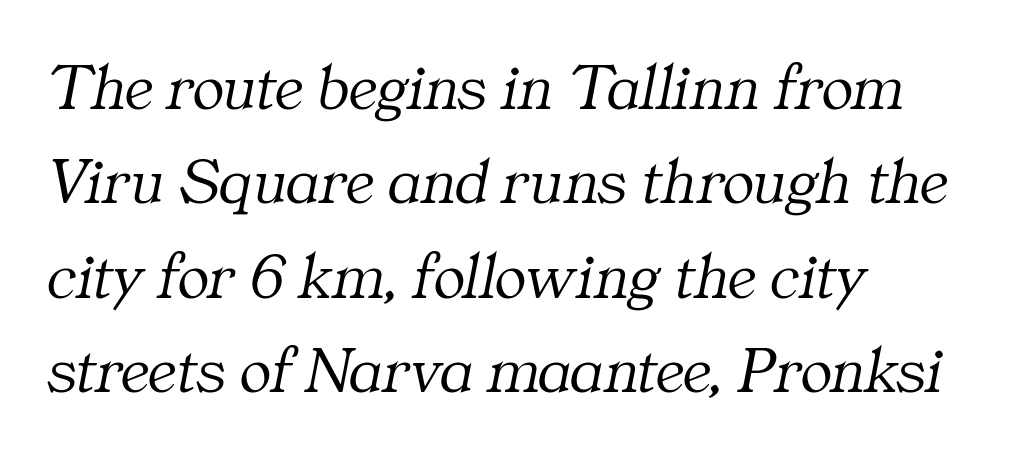
The image shows 66 px light serif type, italic (leaning right); set left-aligned, normal line spacing (1.43x), normal letter spacing, not underlined; medium stroke contrast and a medium x-height.
